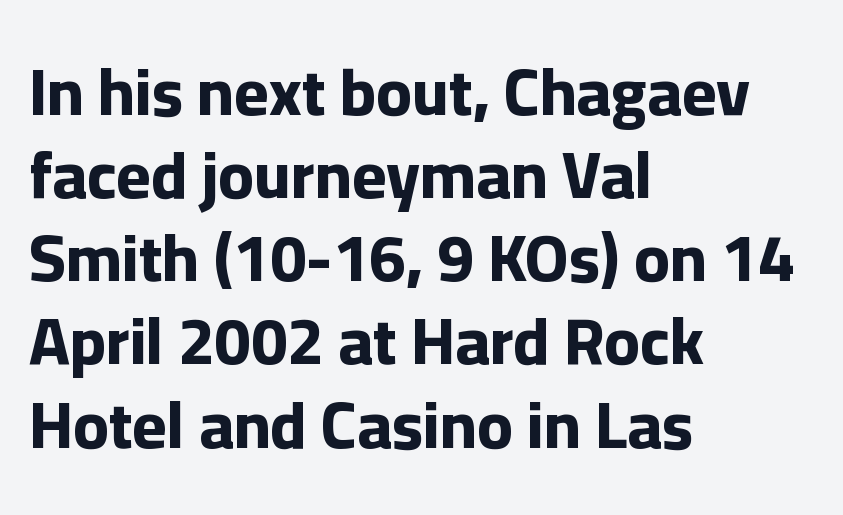
Think of a printed novel: that variable character pitch is what you see here. Ordinary non-slanted type is in use. One glance says typical: line gaps are just what's usual. No word sits above an underline. Thick stems and heavy bowls — unmistakably bold. Classification — sans serif.
